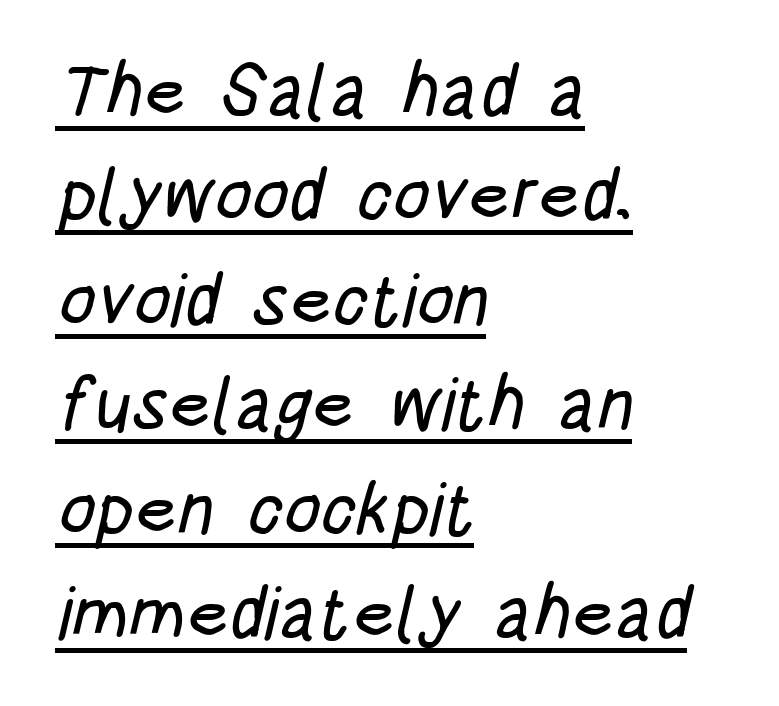
Think of a printed novel: that variable character pitch is what you see here. Caption: lettering with a line underneath. Line starts are locked; line ends wander. Observe the ordinary spacing: letters are neighbours, not strangers. Check where the strokes stop: nothing finishes them off — pure sans.
